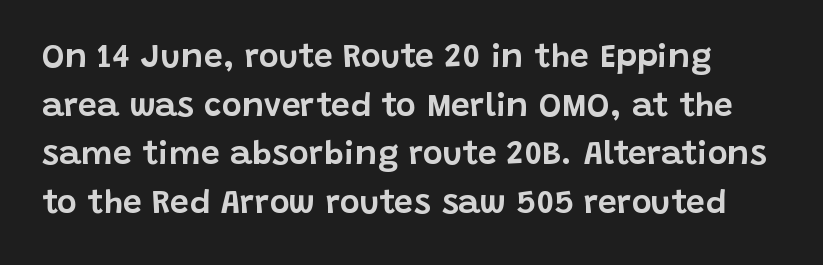
The glyphs in this specimen are sans serif. Rows of type keep a routine distance in the vertical direction. A roman cut, with each character standing at attention. Proportional: the letters do not fall into vertical columns. Underline: absent.
